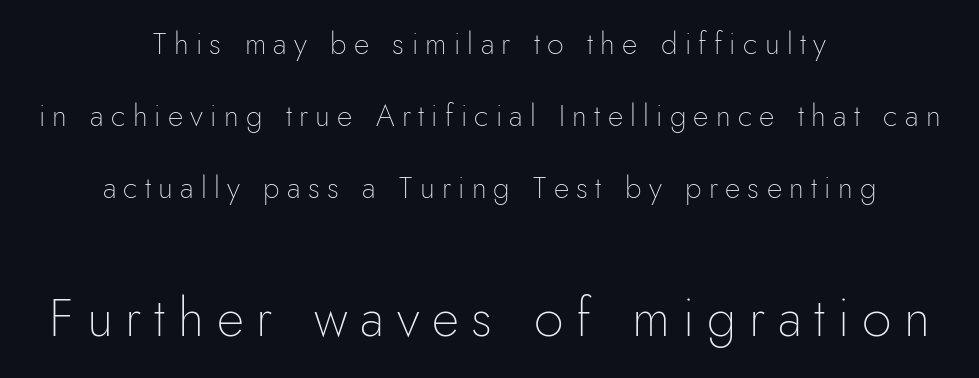
{"serif": "no", "italic": "no", "bold": "no", "weight": "thin", "width": "normal", "stroke_contrast": "low", "x_height": "small", "monospaced": "no", "underline": "no", "align": "center", "line_spacing": "loose", "line_spacing_ratio": 2.4, "letter_spacing": "wide", "letter_spacing_em": 0.24, "larger_block": "second", "size_ratio": 1.77, "glyph_px": 53}
